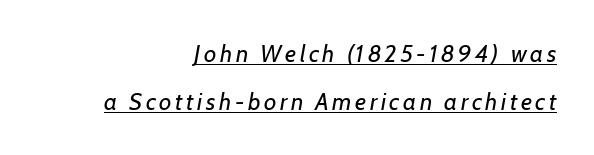
The image shows 24 px text type, italic (leaning right); set right-aligned, loose line spacing (2.01x), underlined.
